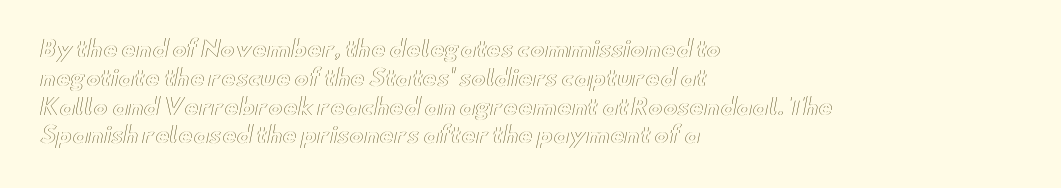
The image shows 22 px text type; set left-aligned, normal line spacing (1.31x), normal letter spacing, not underlined.
